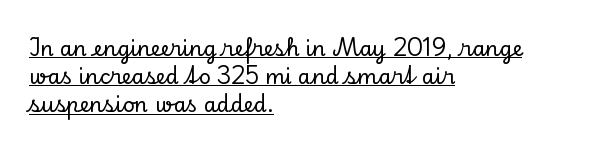
{"italic": "no", "underline": "yes", "align": "left", "line_spacing": "normal", "line_spacing_ratio": 1.34, "letter_spacing": "normal", "letter_spacing_em": 0.0, "glyph_px": 21}
